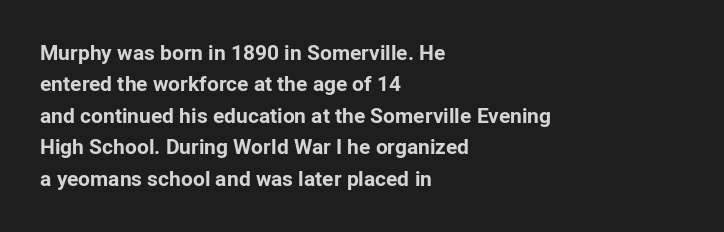
{"italic": "no", "bold": "yes", "underline": "no", "align": "left", "line_spacing": "normal", "line_spacing_ratio": 1.5, "letter_spacing": "normal", "letter_spacing_em": 0.0, "glyph_px": 21}
